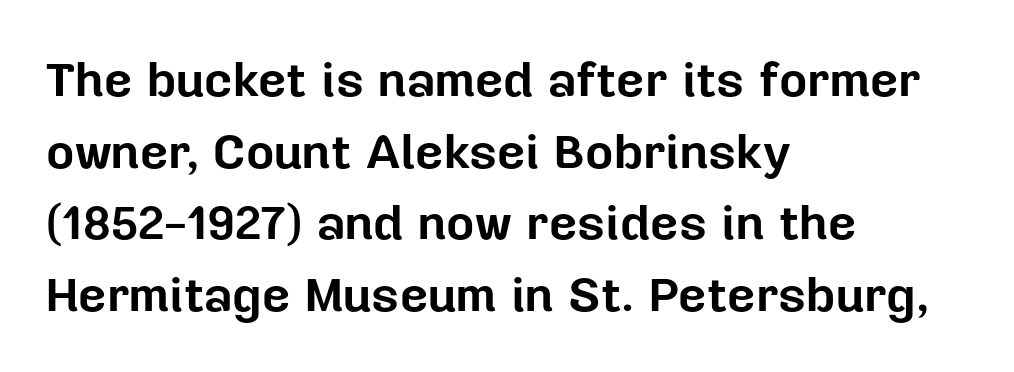
{"serif": "no", "italic": "no", "bold": "yes", "weight": "bold", "width": "normal", "stroke_contrast": "low", "x_height": "medium", "monospaced": "no", "underline": "no", "align": "left", "line_spacing": "normal", "line_spacing_ratio": 1.46, "letter_spacing": "normal", "letter_spacing_em": 0.0, "glyph_px": 49}
